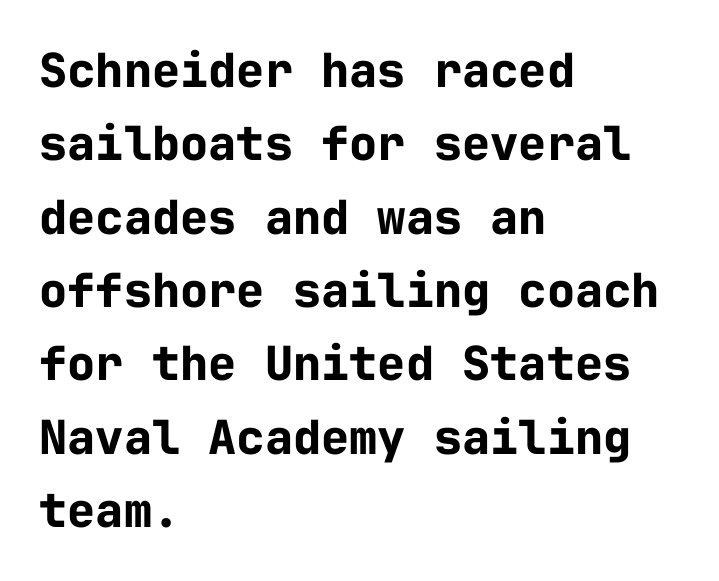
The image shows 47 px bold sans-serif type, upright, monospaced; set left-aligned, normal line spacing (1.56x), normal letter spacing, not underlined; low stroke contrast and a medium x-height.
